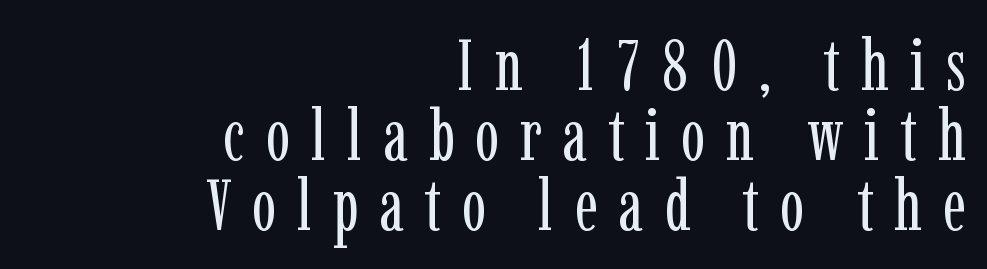
Q: Is the text bold? A: No.
Q: Is the text italic (slanted)? A: No, it is upright.
Q: Is the typeface a serif or a sans-serif typeface? A: Serif.
Q: Is the text underlined? A: No.
Q: How is the paragraph aligned? A: Right-aligned.
Q: Is the spacing between letters normal or unusually wide? A: Unusually wide.
Q: Is the spacing between lines tight, normal or loose? A: Tight.
Q: Width (condensed, normal, or wide)? A: Condensed.
Q: Stroke contrast? A: Low.
Q: x-height? A: Medium.
Q: Monospaced? A: No.
